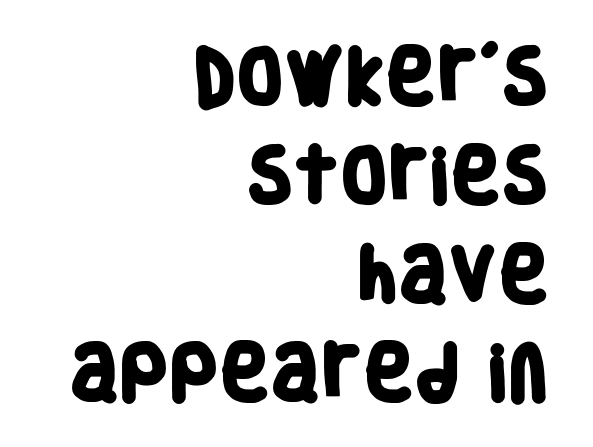
{"serif": "no", "bold": "yes", "weight": "heavy", "width": "condensed", "stroke_contrast": "low", "x_height": "large", "monospaced": "no", "underline": "no", "align": "right", "line_spacing": "normal", "line_spacing_ratio": 1.62, "letter_spacing": "normal", "letter_spacing_em": 0.0, "glyph_px": 61}
